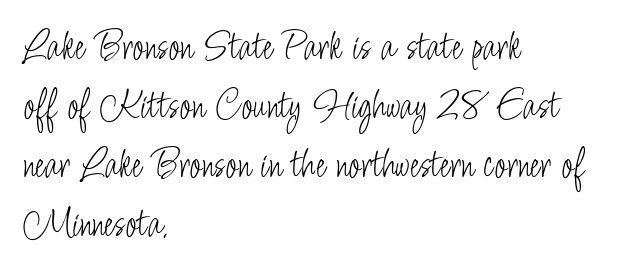
The vertical gap from one line to the next is medium. The letters advance in unequal steps, a hallmark of proportional type. Standard letterfit; no display-style spreading of the glyphs. Check the space under the baseline: it is left empty.
